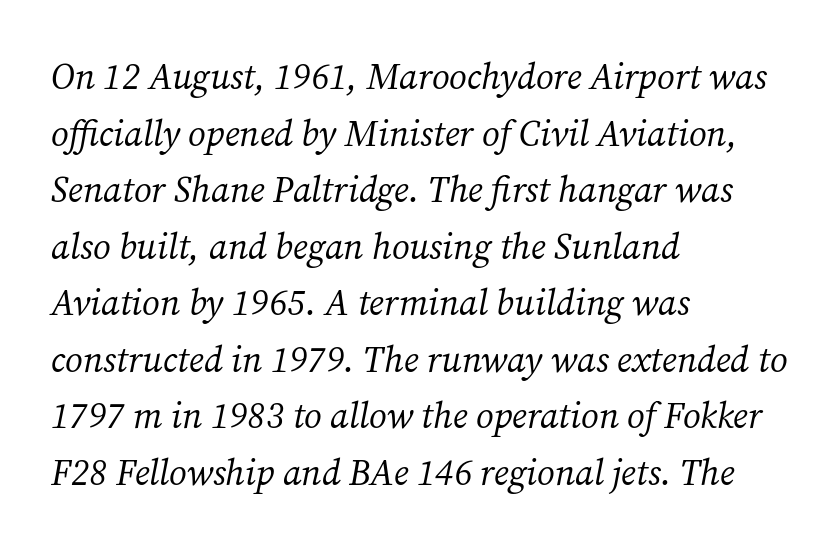
Honestly, the letter spacing is just normal — you wouldn't notice it. There's an unmistakable incline to the writing here. Character widths vary here, with narrow letters taking less room than wide ones. Clear beneath every line of the passage. The typesetting does not lean heavy: it is not bold.
